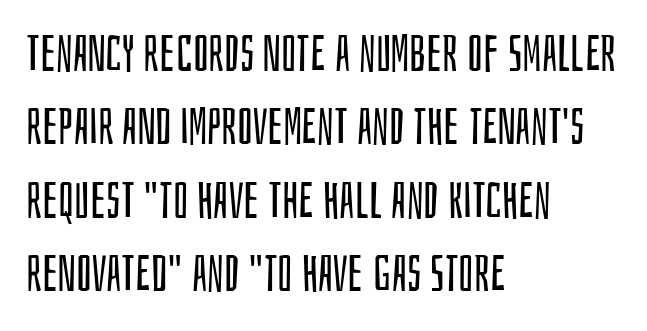
The image shows 50 px regular-weight, condensed sans-serif type, upright; set left-aligned, normal line spacing (1.47x), normal letter spacing, not underlined; low stroke contrast and a large x-height.
